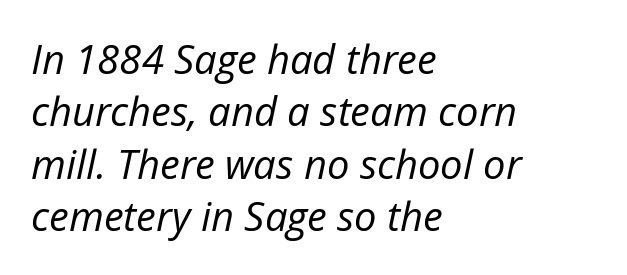
Q: Is the text bold? A: No.
Q: Is the text italic (slanted)? A: Yes, it leans right by about 12 degrees.
Q: Is the text underlined? A: No.
Q: How is the paragraph aligned? A: Left-aligned.
Q: Is the spacing between letters normal or unusually wide? A: Normal.
Q: Is the spacing between lines tight, normal or loose? A: Normal.
Q: Width (condensed, normal, or wide)? A: Normal.
Q: Stroke contrast? A: Low.
Q: x-height? A: Medium.
Q: Monospaced? A: No.
